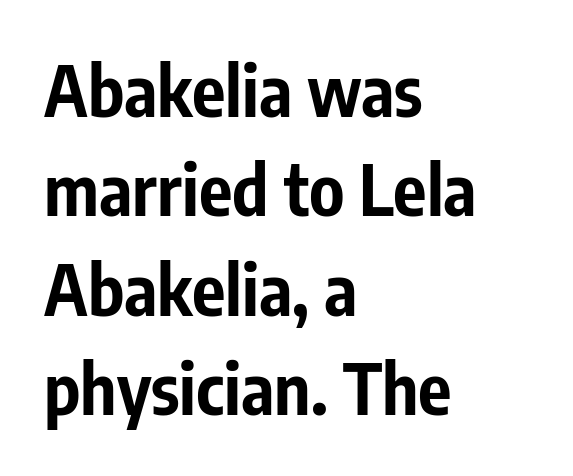
Q: Is the text bold? A: Yes.
Q: Is the text italic (slanted)? A: No, it is upright.
Q: Is the typeface a serif or a sans-serif typeface? A: Sans-serif.
Q: Is the text underlined? A: No.
Q: How is the paragraph aligned? A: Left-aligned.
Q: Is the spacing between letters normal or unusually wide? A: Normal.
Q: Is the spacing between lines tight, normal or loose? A: Normal.
Q: Width (condensed, normal, or wide)? A: Condensed.
Q: Stroke contrast? A: Low.
Q: x-height? A: Medium.
Q: Monospaced? A: No.
